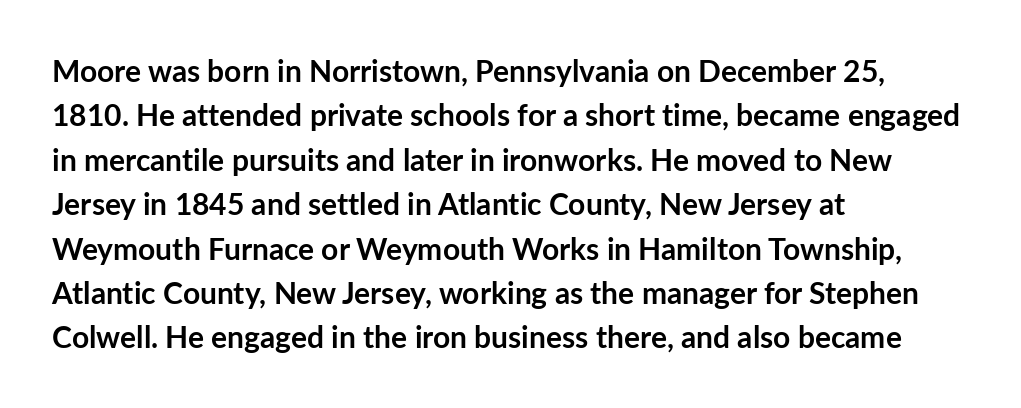
Q: Is the text bold? A: Yes.
Q: Is the text italic (slanted)? A: No, it is upright.
Q: Is the typeface a serif or a sans-serif typeface? A: Sans-serif.
Q: Is the text underlined? A: No.
Q: How is the paragraph aligned? A: Left-aligned.
Q: Is the spacing between letters normal or unusually wide? A: Normal.
Q: Is the spacing between lines tight, normal or loose? A: Normal.
Q: Width (condensed, normal, or wide)? A: Normal.
Q: Stroke contrast? A: Low.
Q: x-height? A: Medium.
Q: Monospaced? A: No.
